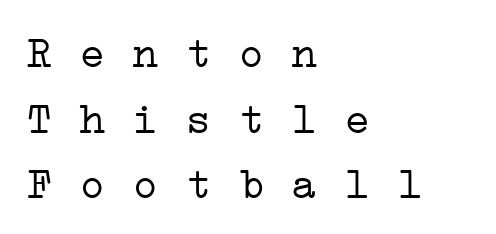
What kind of face is this? One with serifs. The zone under the glyphs is completely vacant. This sample has the even, mechanical cadence of fixed-width lettering. Each new line begins a customary step beneath the previous one.
